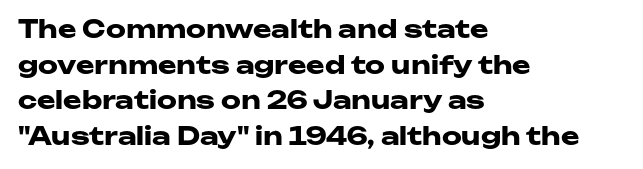
Q: Is the text bold? A: Yes.
Q: Is the text italic (slanted)? A: No, it is upright.
Q: Is the text underlined? A: No.
Q: How is the paragraph aligned? A: Left-aligned.
Q: Is the spacing between letters normal or unusually wide? A: Normal.
Q: Is the spacing between lines tight, normal or loose? A: Normal.
